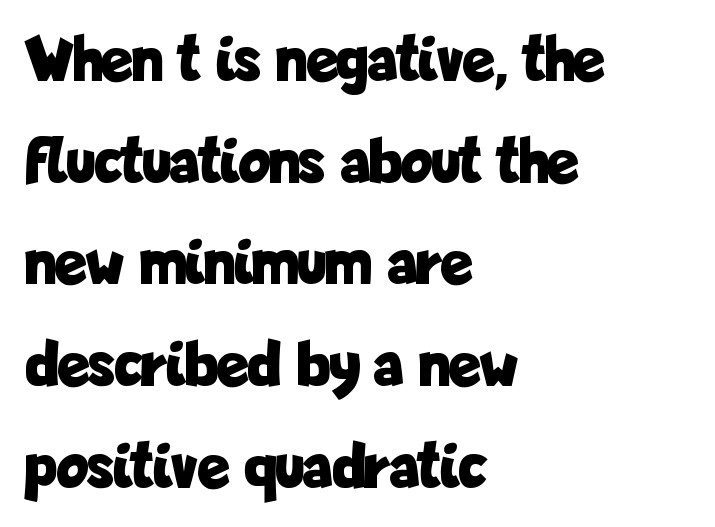
These lines stack with their left ends in a neat column. Descenders are the only things crossing below the line. This block has exactly the height ordinary leading produces. Between one letter and the next there's only the usual sliver of space. What kind of face is this? One without serifs — a sans. Notice how thick the strokes are: this is what a full bold looks like.
